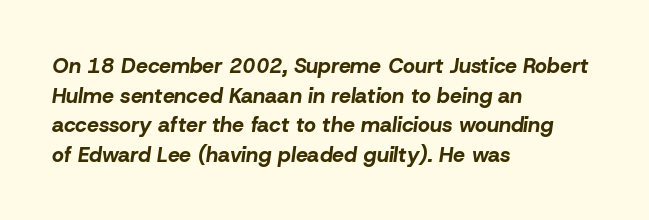
Q: Is the text bold? A: Yes.
Q: Is the text italic (slanted)? A: Yes, it leans right by about 8 degrees.
Q: Is the text underlined? A: No.
Q: How is the paragraph aligned? A: Left-aligned.
Q: Is the spacing between letters normal or unusually wide? A: Normal.
Q: Is the spacing between lines tight, normal or loose? A: Normal.
